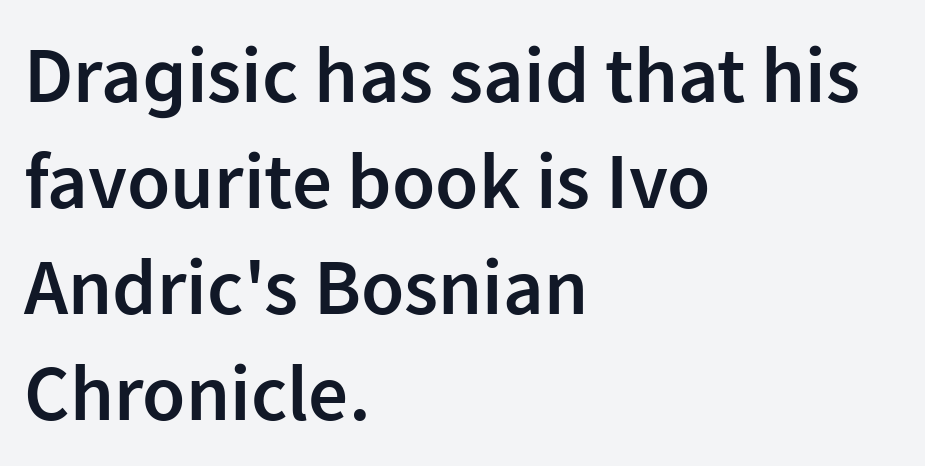
{"serif": "no", "italic": "no", "bold": "semi", "weight": "semibold", "width": "normal", "stroke_contrast": "low", "x_height": "medium", "monospaced": "no", "underline": "no", "align": "left", "line_spacing": "normal", "line_spacing_ratio": 1.34, "letter_spacing": "normal", "letter_spacing_em": 0.0, "glyph_px": 79}
